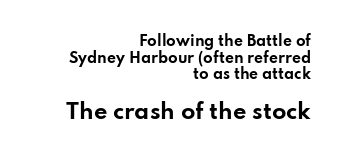
{"italic": "no", "bold": "yes", "underline": "no", "align": "right", "line_spacing_ratio": 1.19, "letter_spacing": "normal", "letter_spacing_em": 0.0, "larger_block": "second", "size_ratio": 1.5, "glyph_px": 21}
